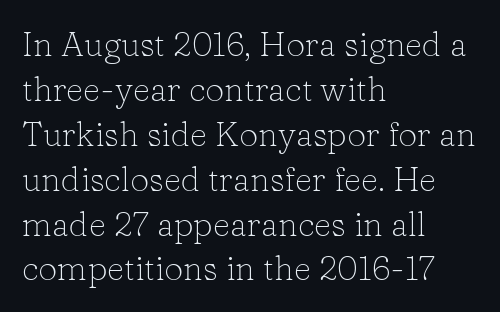
{"serif": "yes", "italic": "no", "bold": "no", "weight": "light", "width": "normal", "stroke_contrast": "low", "x_height": "medium", "monospaced": "no", "underline": "no", "align": "left", "line_spacing": "normal", "line_spacing_ratio": 1.32, "letter_spacing": "normal", "letter_spacing_em": 0.0, "glyph_px": 34}
